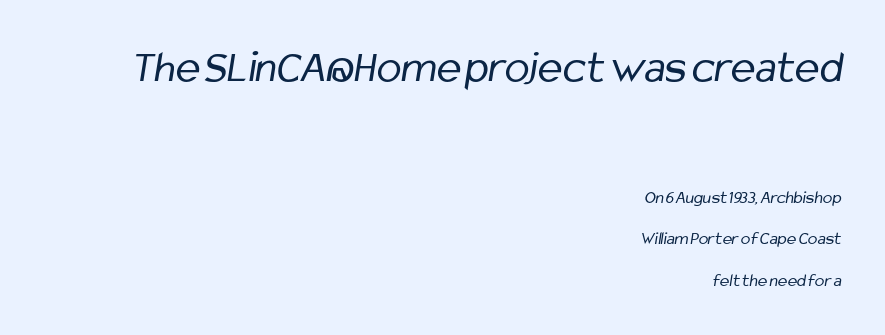
Q: Is the text bold? A: No.
Q: Is the typeface a serif or a sans-serif typeface? A: Sans-serif.
Q: Is the text underlined? A: No.
Q: How is the paragraph aligned? A: Right-aligned.
Q: Is the spacing between letters normal or unusually wide? A: Normal.
Q: Is the spacing between lines tight, normal or loose? A: Loose.
Q: Which block of text is set in a larger size, the first (top) or the second (bottom)? A: The first (top) one.
Q: Width (condensed, normal, or wide)? A: Condensed.
Q: Stroke contrast? A: Low.
Q: x-height? A: Medium.
Q: Monospaced? A: No.
